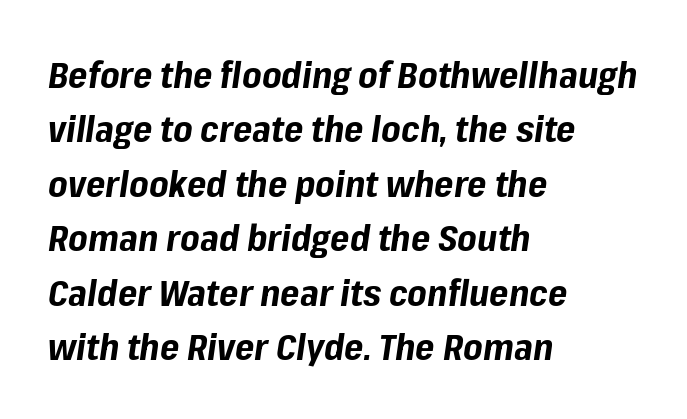
Vertically, the passage feels balanced, rows spaced as you'd expect. Which margin do the lines hug? The left one — the right edge is uneven. Glyph-to-glyph distance matches everyday printed text. Caption: bold face, heavy strokes.
